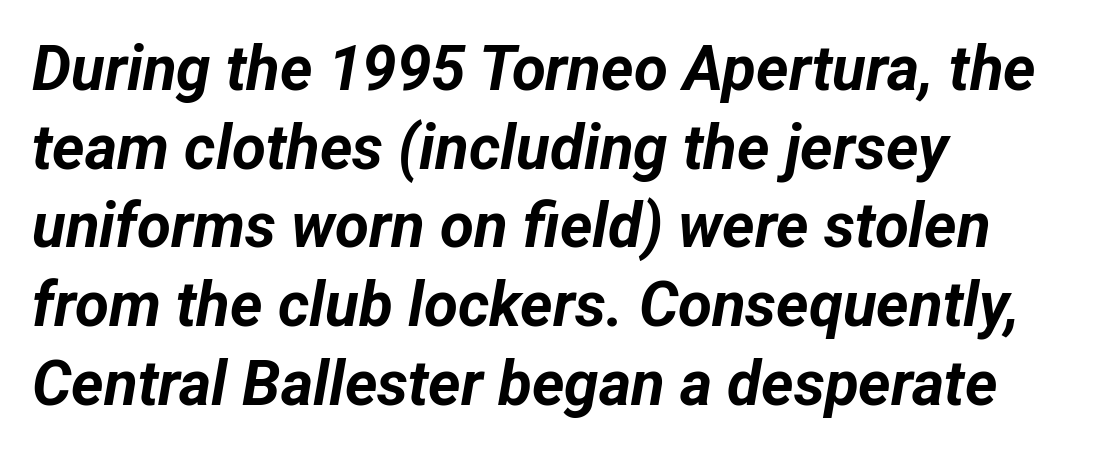
Q: Is the text bold? A: Yes.
Q: Is the text italic (slanted)? A: Yes, it leans right by about 12 degrees.
Q: Is the text underlined? A: No.
Q: How is the paragraph aligned? A: Left-aligned.
Q: Is the spacing between letters normal or unusually wide? A: Normal.
Q: Is the spacing between lines tight, normal or loose? A: Normal.
Q: Width (condensed, normal, or wide)? A: Normal.
Q: Stroke contrast? A: Low.
Q: x-height? A: Medium.
Q: Monospaced? A: No.
